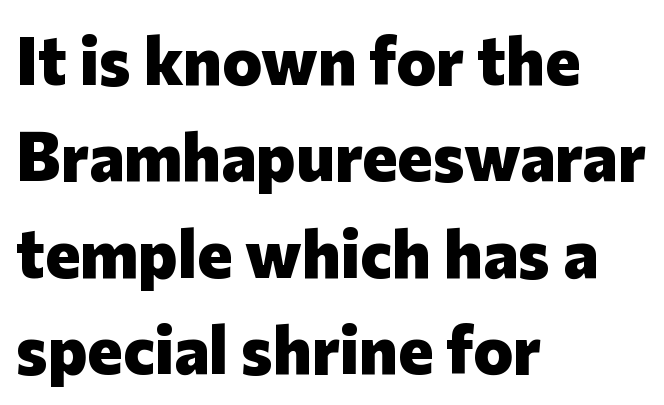
Think of a printed novel: that variable character pitch is what you see here. The line texture is even and compact thanks to regular tracking. Successive baselines arrive at the customary interval. The specimen omits any rule beneath the text block's lines.
